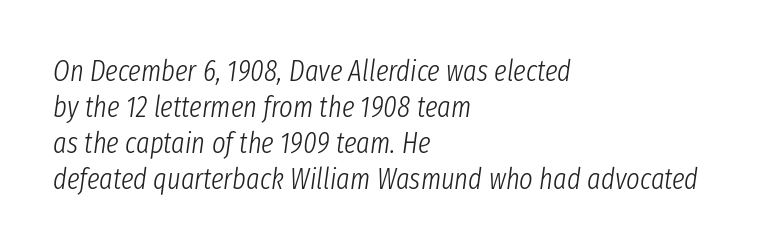
{"italic": "yes", "lean": "right", "slant_degrees": 8, "bold": "no", "weight": "light", "width": "condensed", "stroke_contrast": "low", "x_height": "medium", "monospaced": "no", "underline": "no", "align": "left", "line_spacing_ratio": 1.24, "letter_spacing": "normal", "letter_spacing_em": 0.0, "glyph_px": 29}
